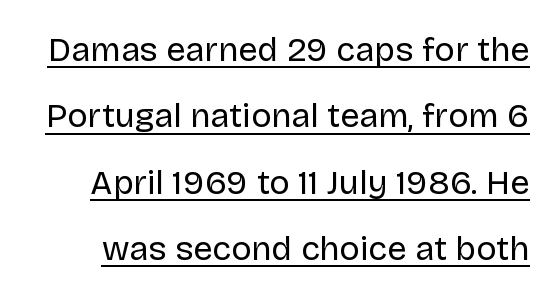
A roman cut, with each character standing at attention. A typesetter would call this proportional, since set widths differ per character. The type is set solid horizontally, with unmodified tracking. Weight: in the light-to-regular range.
